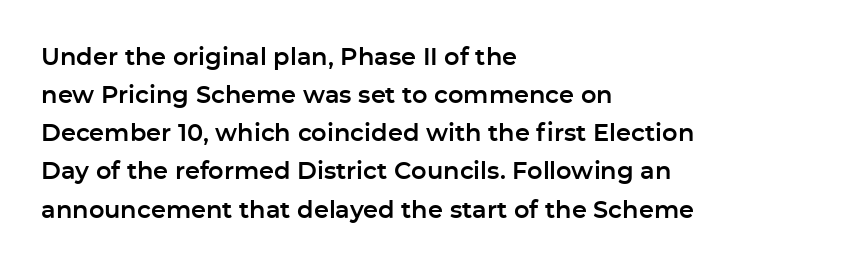
{"italic": "no", "underline": "no", "align": "left", "line_spacing": "normal", "line_spacing_ratio": 1.59, "letter_spacing": "normal", "letter_spacing_em": 0.0, "glyph_px": 24}
